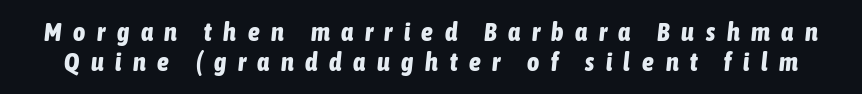
The image shows 26 px bold type, italic (leaning right); set line spacing 1.17x, unusually wide letter spacing (+0.45 em), not underlined.
